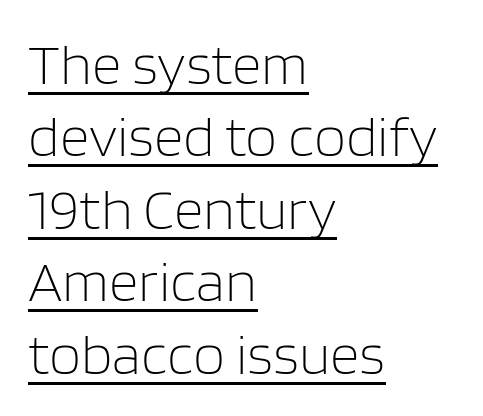
{"serif": "no", "italic": "no", "bold": "no", "weight": "light", "width": "normal", "stroke_contrast": "low", "x_height": "large", "monospaced": "no", "underline": "yes", "align": "left", "line_spacing": "normal", "line_spacing_ratio": 1.25, "letter_spacing": "normal", "letter_spacing_em": 0.0, "glyph_px": 58}
